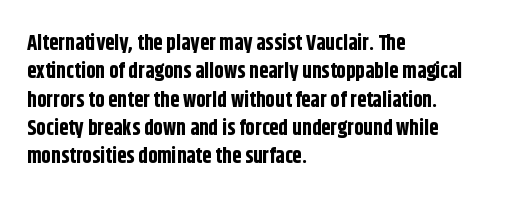
Q: Is the text bold? A: Yes.
Q: Is the text italic (slanted)? A: No, it is upright.
Q: Is the text underlined? A: No.
Q: How is the paragraph aligned? A: Left-aligned.
Q: Is the spacing between letters normal or unusually wide? A: Normal.
Q: Is the spacing between lines tight, normal or loose? A: Normal.
